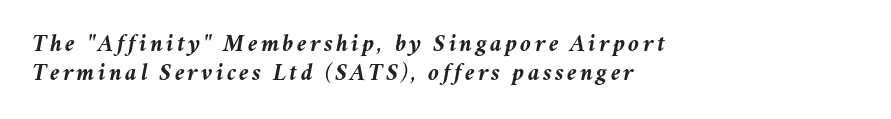
Caption: multi-line text, flush left, ragged right. Rule under the text: the space is simply empty. The designer dialed line spacing down below the default. Typesetter's note: full bold, strokes at maximum text heaviness.
